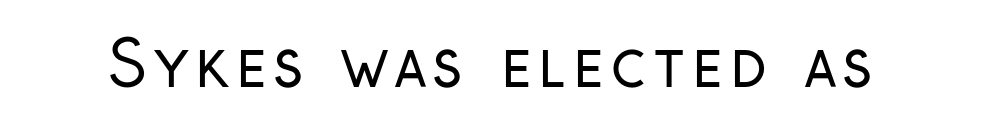
The image shows 62 px regular-weight, condensed sans-serif type, upright; set not underlined; low stroke contrast and a medium x-height.
